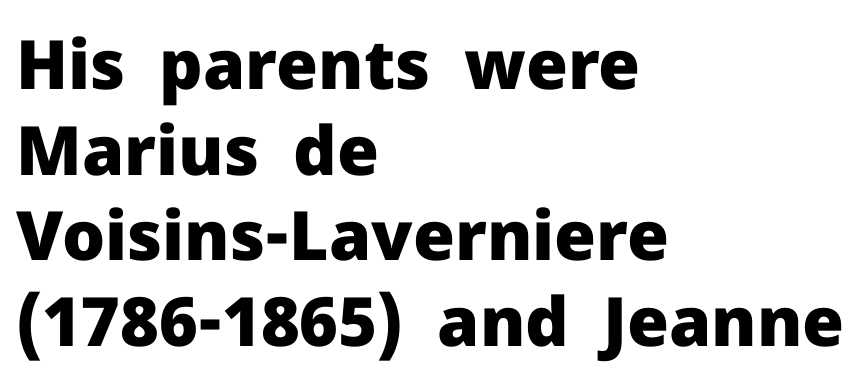
The image shows 68 px heavy sans-serif type, upright; set left-aligned, normal line spacing (1.26x), normal letter spacing, not underlined; low stroke contrast and a medium x-height.
